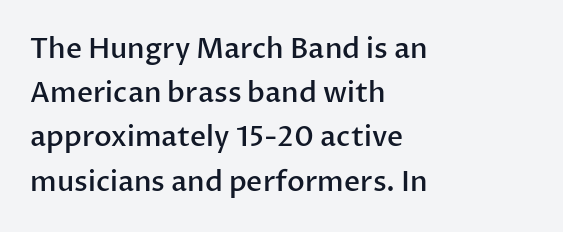
The image shows 28 px semibold sans-serif type, upright; set left-aligned, normal line spacing (1.58x), normal letter spacing, not underlined; low stroke contrast and a medium x-height.
